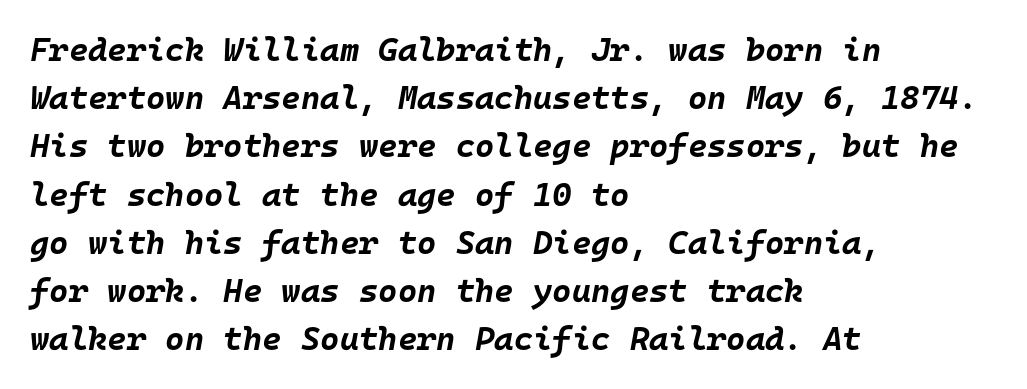
{"italic": "yes", "lean": "right", "slant_degrees": 10, "bold": "yes", "weight": "bold", "width": "normal", "stroke_contrast": "low", "x_height": "large", "monospaced": "yes", "underline": "no", "align": "left", "line_spacing": "normal", "line_spacing_ratio": 1.46, "letter_spacing": "normal", "letter_spacing_em": 0.0, "glyph_px": 33}
